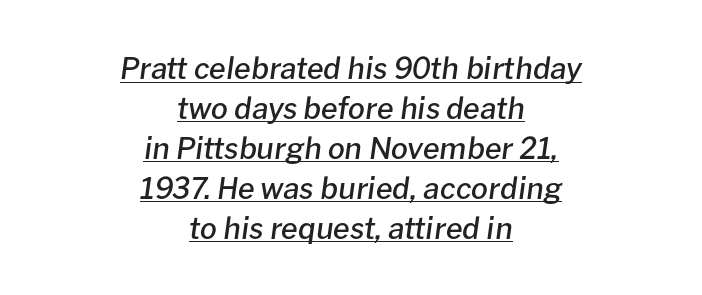
Q: Is the text bold? A: Semi-bold.
Q: Is the text italic (slanted)? A: Yes, it leans right by about 8 degrees.
Q: Is the text underlined? A: Yes.
Q: How is the paragraph aligned? A: Centered.
Q: Is the spacing between letters normal or unusually wide? A: Normal.
Q: Is the spacing between lines tight, normal or loose? A: Normal.
Q: Width (condensed, normal, or wide)? A: Normal.
Q: Stroke contrast? A: Low.
Q: x-height? A: Medium.
Q: Monospaced? A: No.
